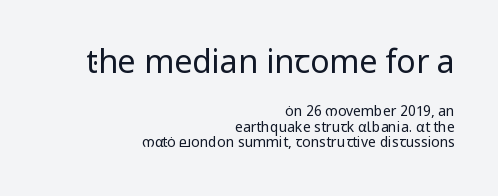
{"serif": "no", "italic": "no", "bold": "no", "weight": "regular", "width": "normal", "stroke_contrast": "low", "x_height": "medium", "monospaced": "no", "underline": "no", "align": "right", "line_spacing": "tight", "line_spacing_ratio": 1.09, "letter_spacing": "normal", "letter_spacing_em": 0.0, "larger_block": "first", "size_ratio": 2.29, "glyph_px": 32}
